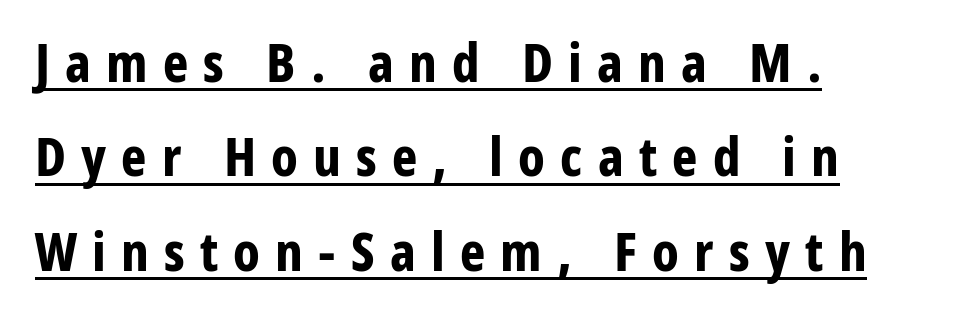
The letterforms stand isolated, each surrounded by extra space. Has an underline been added? It has. Heft: maximum for text — a bold. The rendering shows plain stroke endings on the letterforms — a sans-serif design. One-word summary of the alignment: left.
